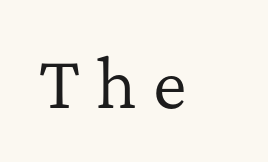
Q: Is the text bold? A: No.
Q: Is the text italic (slanted)? A: No, it is upright.
Q: Is the typeface a serif or a sans-serif typeface? A: Serif.
Q: Is the text underlined? A: No.
Q: Is the spacing between letters normal or unusually wide? A: Unusually wide.
Q: Width (condensed, normal, or wide)? A: Normal.
Q: Stroke contrast? A: Low.
Q: x-height? A: Medium.
Q: Monospaced? A: No.
